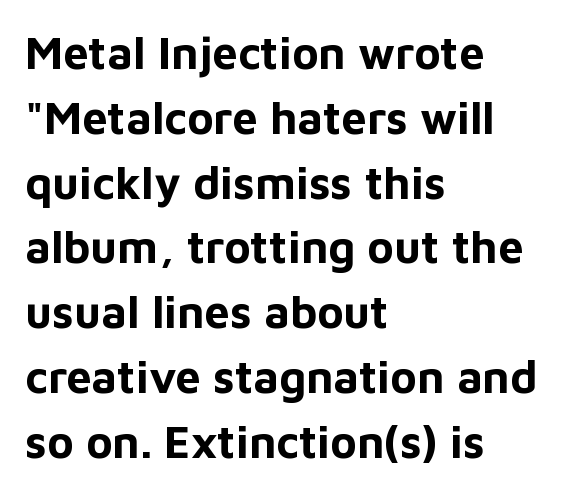
The image shows 45 px bold sans-serif type, upright; set left-aligned, normal line spacing (1.44x), normal letter spacing, not underlined; low stroke contrast and a medium x-height.
